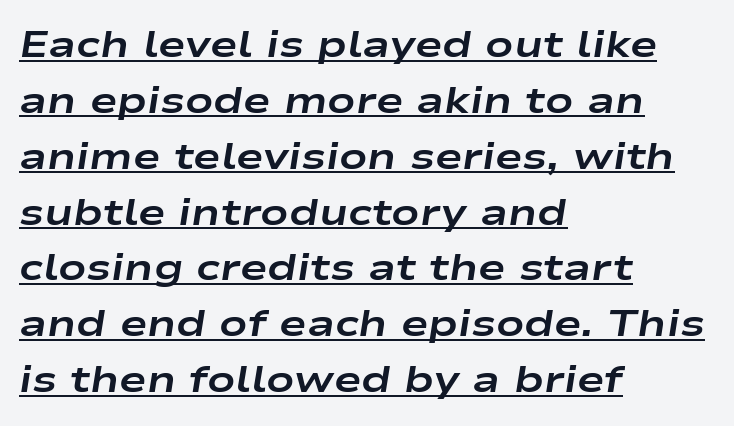
Characters follow at the spacing the type designer built in. The rendering uses a bold face; every stroke is thick and dark. An italicized treatment has been applied to the whole sample. This sample has the flowing, uneven cadence of proportional lettering. Is there an underline? Yes — a line sits under the letters. Does the leading feel generous? No, just average.
